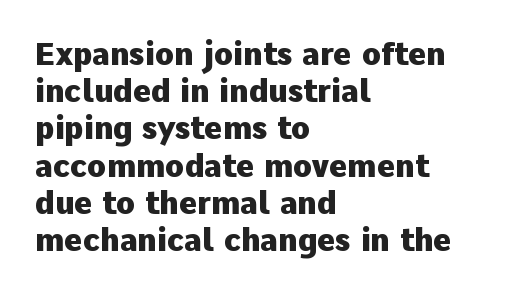
The image shows 31 px heavy sans-serif type, upright; set left-aligned, line spacing 1.2x, normal letter spacing, not underlined; low stroke contrast and a medium x-height.
